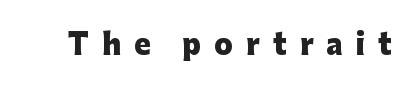
Q: Is the text bold? A: Yes.
Q: Is the text italic (slanted)? A: No, it is upright.
Q: Is the typeface a serif or a sans-serif typeface? A: Sans-serif.
Q: Is the text underlined? A: No.
Q: Is the spacing between letters normal or unusually wide? A: Unusually wide.
Q: Width (condensed, normal, or wide)? A: Normal.
Q: Stroke contrast? A: Low.
Q: x-height? A: Medium.
Q: Monospaced? A: No.
